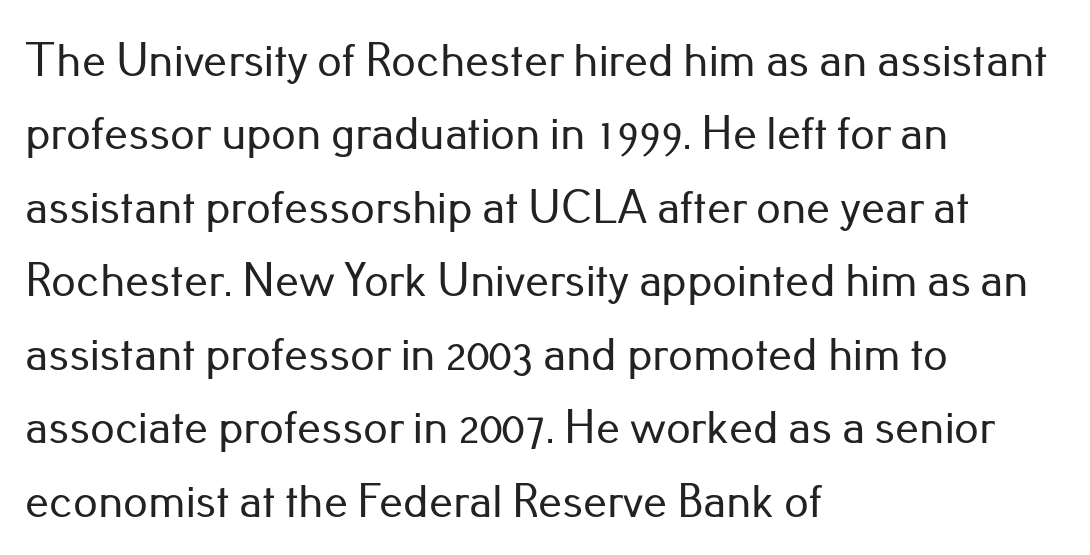
{"serif": "no", "italic": "no", "width": "normal", "stroke_contrast": "low", "x_height": "small", "monospaced": "no", "underline": "no", "align": "left", "line_spacing": "normal", "line_spacing_ratio": 1.53, "letter_spacing": "normal", "letter_spacing_em": 0.0, "glyph_px": 48}
